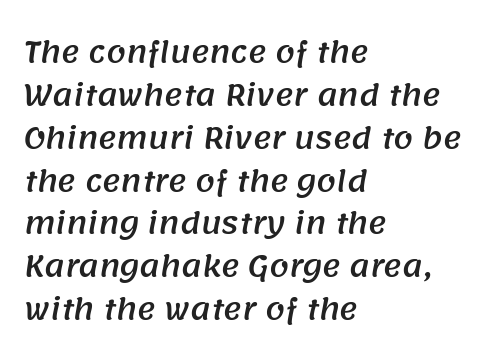
The baseline area is clear. Reading down the column, the eye jumps a familiar distance to each next line. Serifs: no, the terminals of the letterforms are clean. Line starts are locked; line ends wander. Glyph-to-glyph distance matches everyday printed text. Note the varied advance widths — an 'i' is clearly narrower than an 'm'.
